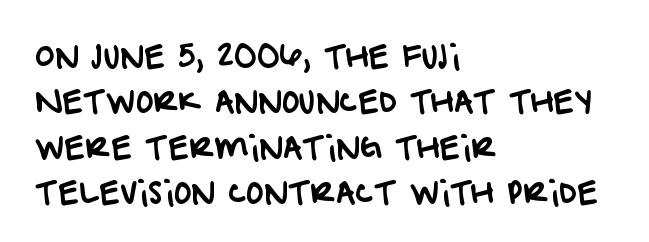
The image shows 30 px sans-serif type; set left-aligned, normal line spacing (1.51x), normal letter spacing, not underlined; low stroke contrast and a large x-height.
